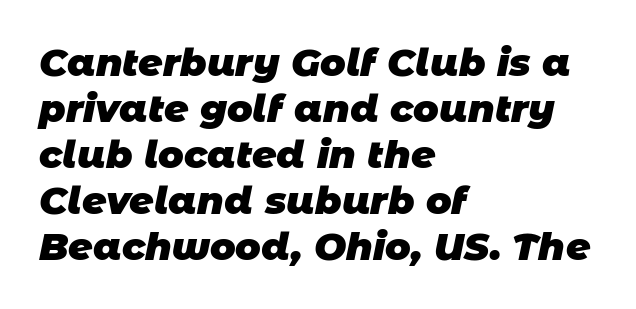
{"serif": "no", "bold": "yes", "weight": "heavy", "width": "normal", "stroke_contrast": "low", "x_height": "large", "monospaced": "no", "underline": "no", "align": "left", "line_spacing_ratio": 1.21, "letter_spacing": "normal", "letter_spacing_em": 0.0, "glyph_px": 38}
